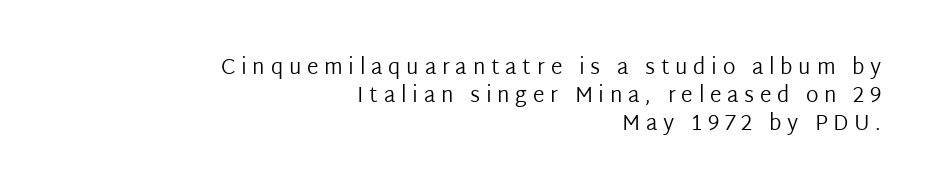
Q: Is the text bold? A: No.
Q: Is the text italic (slanted)? A: No, it is upright.
Q: Is the text underlined? A: No.
Q: How is the paragraph aligned? A: Right-aligned.
Q: Is the spacing between letters normal or unusually wide? A: Unusually wide.
Q: Is the spacing between lines tight, normal or loose? A: Normal.
